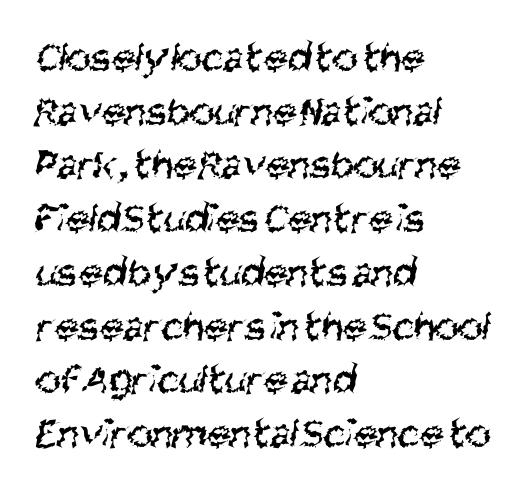
The image shows 43 px regular-weight, condensed sans-serif type; set left-aligned, normal line spacing (1.25x), normal letter spacing, not underlined; medium stroke contrast and a large x-height.
